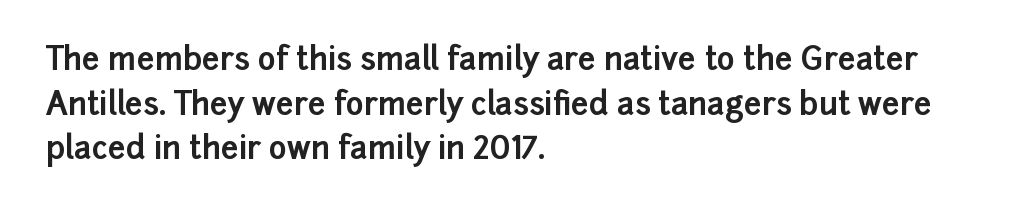
{"serif": "no", "italic": "no", "bold": "yes", "weight": "bold", "width": "normal", "stroke_contrast": "low", "x_height": "medium", "monospaced": "no", "underline": "no", "align": "left", "line_spacing": "normal", "line_spacing_ratio": 1.44, "letter_spacing": "normal", "letter_spacing_em": 0.0, "glyph_px": 31}
